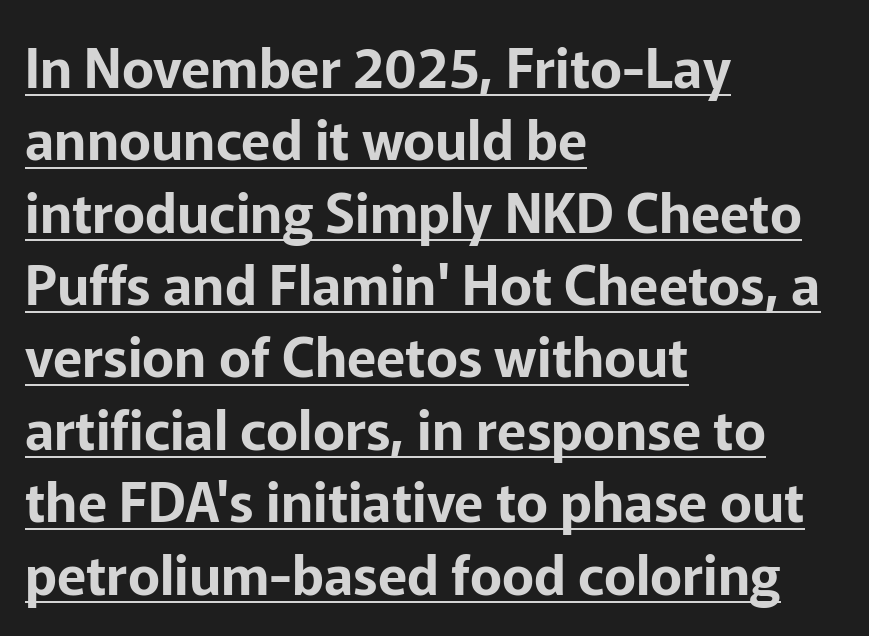
The image shows 54 px sans-serif type, upright; set left-aligned, normal line spacing (1.34x), normal letter spacing, underlined; low stroke contrast and a medium x-height.
